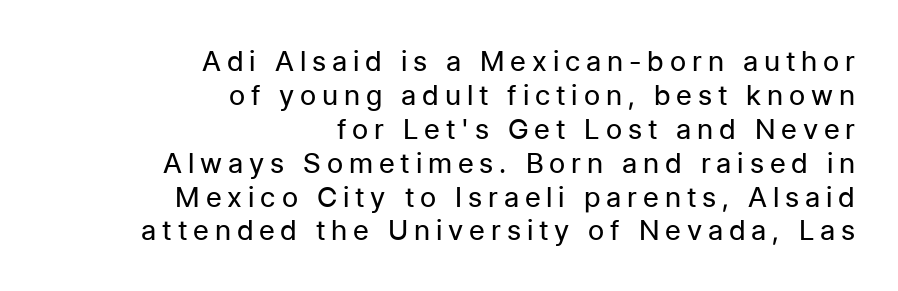
The lettering stays uniformly vertical, giving the passage a roman look. The tracking jumps out immediately: characters are airy and widely separated. Grotesque or geometric, the face here clearly has no serifs. Anything drawn beneath the words? Only blank space.
